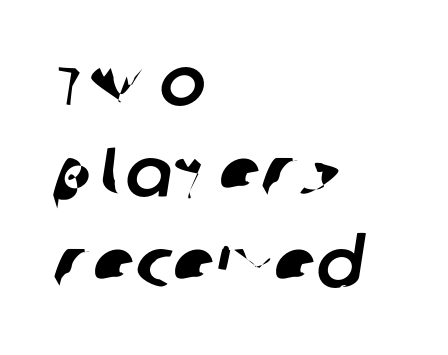
{"serif": "no", "width": "normal", "stroke_contrast": "low", "x_height": "large", "monospaced": "no", "underline": "no", "align": "left", "line_spacing": "normal", "line_spacing_ratio": 1.32, "letter_spacing": "normal", "letter_spacing_em": 0.0, "glyph_px": 69}
